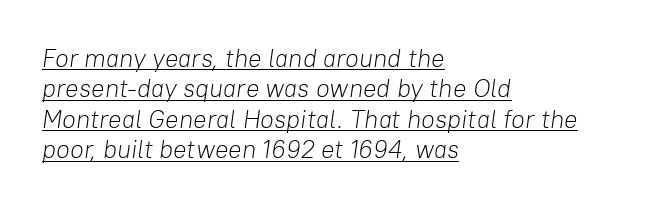
Where is the straight margin? On the left. These lines keep a tight, regular rhythm from letter to letter. Heft: none added — not bold. Is there an underline? Yes — a line sits under the letters. Yep, that's italic — everything's leaning.
